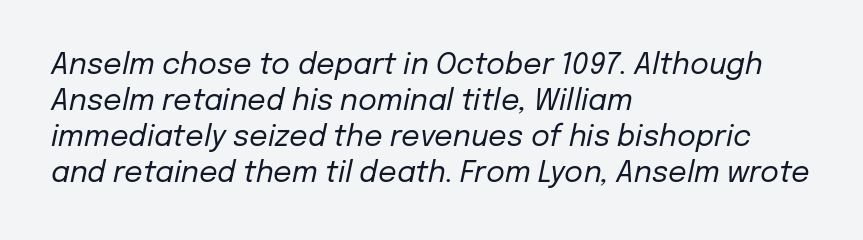
Q: Is the text bold? A: No.
Q: Is the text italic (slanted)? A: Yes, it leans right by about 12 degrees.
Q: Is the text underlined? A: No.
Q: How is the paragraph aligned? A: Left-aligned.
Q: Is the spacing between letters normal or unusually wide? A: Normal.
Q: Width (condensed, normal, or wide)? A: Normal.
Q: Stroke contrast? A: Low.
Q: x-height? A: Medium.
Q: Monospaced? A: No.
